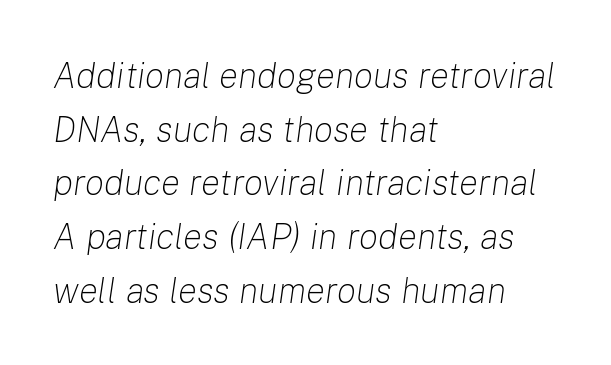
Q: Is the text bold? A: No.
Q: Is the text italic (slanted)? A: Yes, it leans right by about 8 degrees.
Q: Is the text underlined? A: No.
Q: How is the paragraph aligned? A: Left-aligned.
Q: Is the spacing between letters normal or unusually wide? A: Normal.
Q: Is the spacing between lines tight, normal or loose? A: Normal.
Q: Width (condensed, normal, or wide)? A: Normal.
Q: Stroke contrast? A: Low.
Q: x-height? A: Medium.
Q: Monospaced? A: No.
